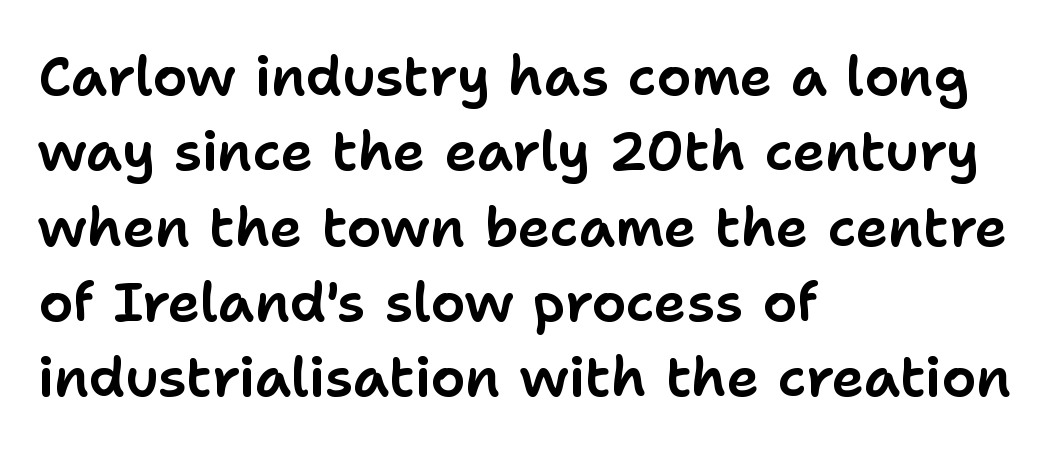
The image shows 55 px sans-serif type, upright; set left-aligned, normal line spacing (1.37x), normal letter spacing, not underlined; low stroke contrast and a medium x-height.
